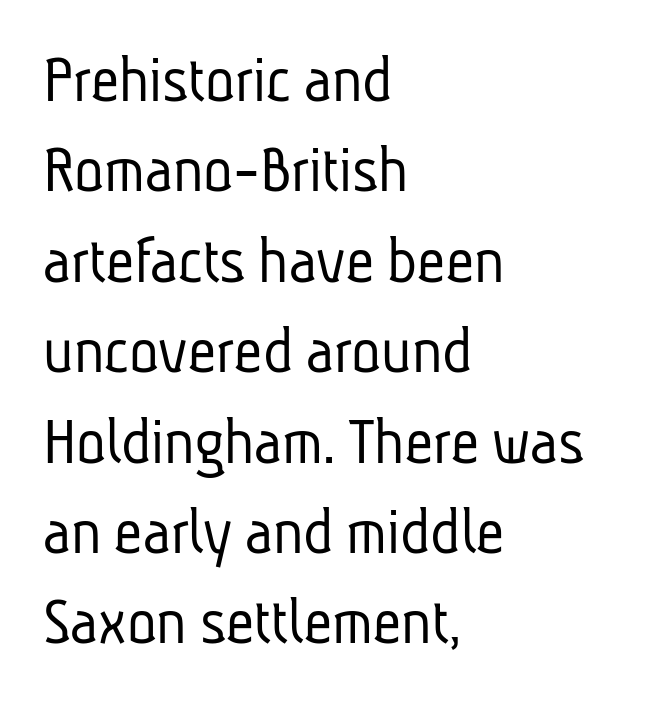
The image shows 69 px light, condensed sans-serif type; set left-aligned, normal line spacing (1.31x), normal letter spacing, not underlined; low stroke contrast and a medium x-height.
